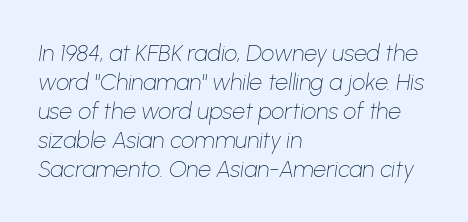
Q: Is the text bold? A: No.
Q: Is the text italic (slanted)? A: Yes, it leans right by about 8 degrees.
Q: Is the text underlined? A: No.
Q: How is the paragraph aligned? A: Left-aligned.
Q: Is the spacing between letters normal or unusually wide? A: Normal.
Q: Is the spacing between lines tight, normal or loose? A: Normal.
